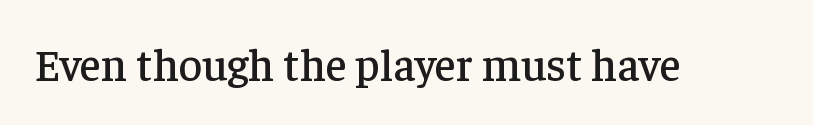
Underlining? Definitely not there. Does the type have serifs? Yes, each stem ends in a small foot. Each letter keeps its own natural width here, so spacing adapts to shape. You could call the tracking neutral — neither tight nor loose. The font's upright variant was chosen for this text.
